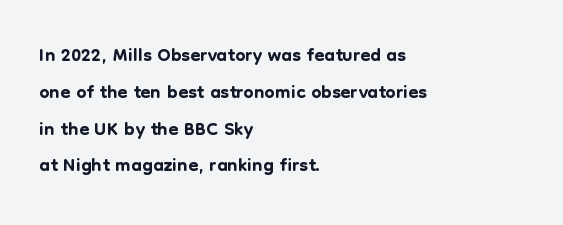
Q: Is the text italic (slanted)? A: No, it is upright.
Q: Is the typeface a serif or a sans-serif typeface? A: Sans-serif.
Q: Is the text underlined? A: No.
Q: How is the paragraph aligned? A: Left-aligned.
Q: Is the spacing between letters normal or unusually wide? A: Normal.
Q: Is the spacing between lines tight, normal or loose? A: Normal.
Q: Width (condensed, normal, or wide)? A: Normal.
Q: Stroke contrast? A: Low.
Q: x-height? A: Medium.
Q: Monospaced? A: No.
